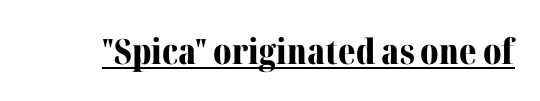
The letterforms sit shoulder to shoulder at normal distance. The specimen includes a rule beneath the text block's lines. Look at the stroke-to-counter ratio: heavy, a bold. The passage shown is typeset with a serif family.
